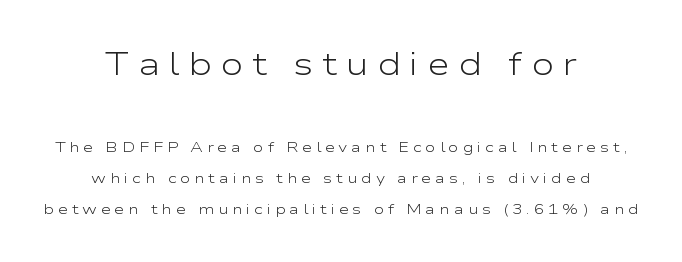
Is this a fixed-width face? No — the glyphs have proportional, varying widths. No letter is thick-stroked: the sample isn't bold. Caption: upper text group enlarged, lower text group reduced. Italic? Not at all — the glyphs are vertical. How are the letters spaced? Widely, with obvious added tracking.
